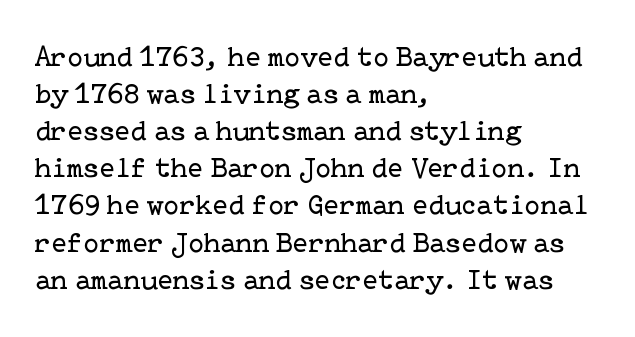
Q: Is the text bold? A: No.
Q: Is the text italic (slanted)? A: No, it is upright.
Q: Is the typeface a serif or a sans-serif typeface? A: Serif.
Q: Is the text underlined? A: No.
Q: How is the paragraph aligned? A: Left-aligned.
Q: Is the spacing between letters normal or unusually wide? A: Normal.
Q: Is the spacing between lines tight, normal or loose? A: Normal.
Q: Width (condensed, normal, or wide)? A: Normal.
Q: Stroke contrast? A: Low.
Q: x-height? A: Medium.
